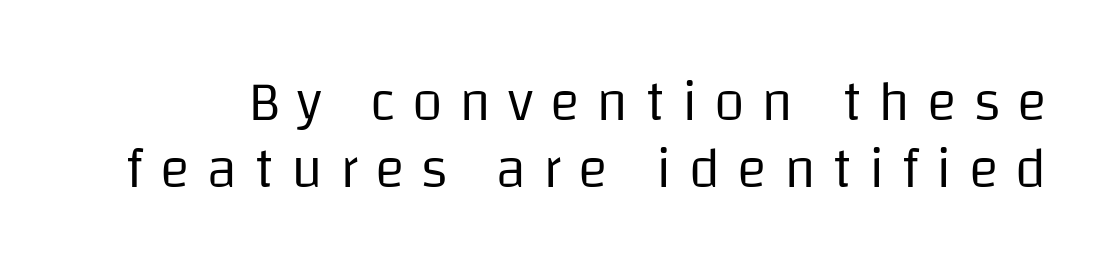
Q: Is the text bold? A: No.
Q: Is the text italic (slanted)? A: No, it is upright.
Q: Is the typeface a serif or a sans-serif typeface? A: Sans-serif.
Q: Is the text underlined? A: No.
Q: Is the spacing between letters normal or unusually wide? A: Unusually wide.
Q: Width (condensed, normal, or wide)? A: Normal.
Q: Stroke contrast? A: Low.
Q: x-height? A: Large.
Q: Monospaced? A: No.
